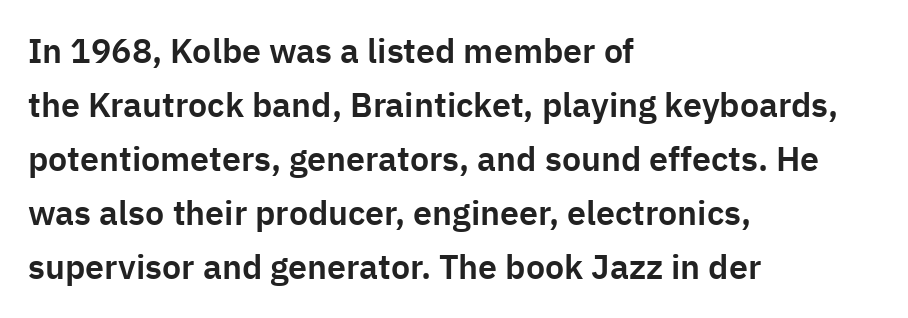
The image shows 34 px sans-serif type, upright; set left-aligned, normal line spacing (1.59x), normal letter spacing, not underlined; low stroke contrast and a medium x-height.
